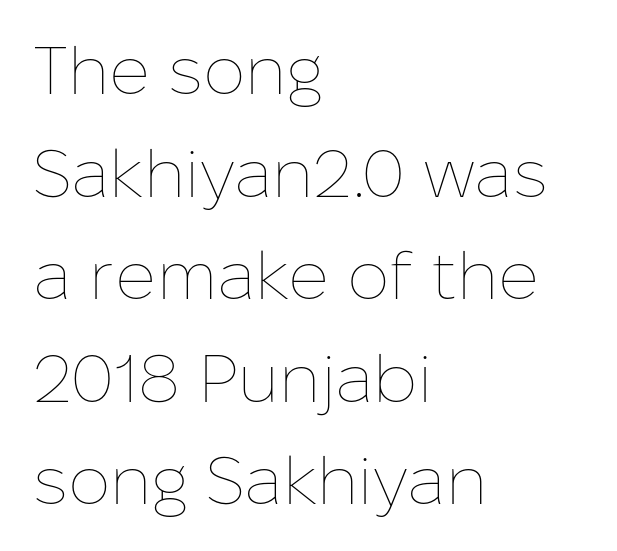
Q: Is the text bold? A: No.
Q: Is the text italic (slanted)? A: No, it is upright.
Q: Is the text underlined? A: No.
Q: How is the paragraph aligned? A: Left-aligned.
Q: Is the spacing between letters normal or unusually wide? A: Normal.
Q: Is the spacing between lines tight, normal or loose? A: Normal.
Q: Width (condensed, normal, or wide)? A: Normal.
Q: Stroke contrast? A: Low.
Q: x-height? A: Medium.
Q: Monospaced? A: No.
